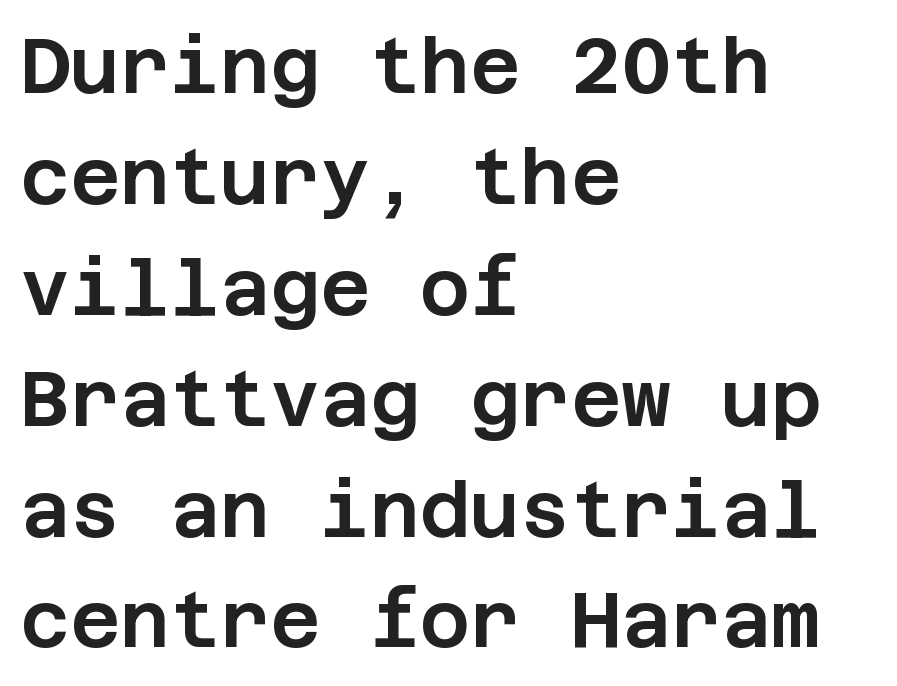
{"serif": "no", "italic": "no", "width": "normal", "stroke_contrast": "low", "x_height": "large", "underline": "no", "align": "left", "line_spacing": "normal", "line_spacing_ratio": 1.44, "letter_spacing": "normal", "letter_spacing_em": 0.0, "glyph_px": 77}
